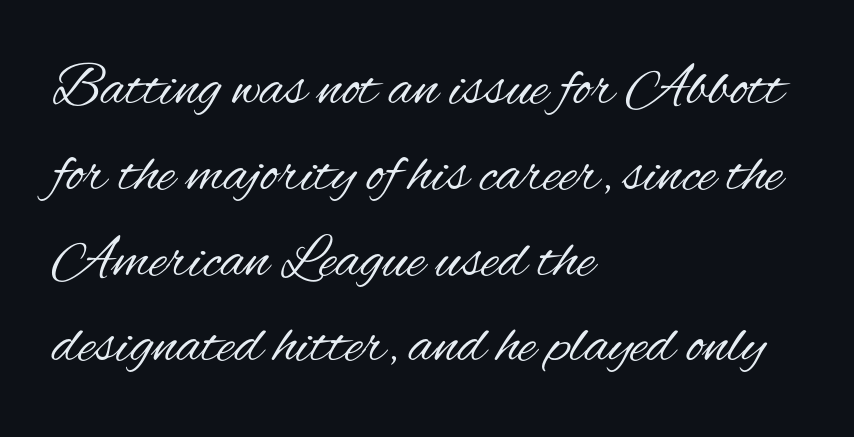
{"serif": "no", "bold": "no", "weight": "regular", "width": "condensed", "stroke_contrast": "medium", "x_height": "small", "monospaced": "no", "underline": "no", "align": "left", "line_spacing": "normal", "line_spacing_ratio": 1.43, "letter_spacing": "normal", "letter_spacing_em": 0.0, "glyph_px": 60}
